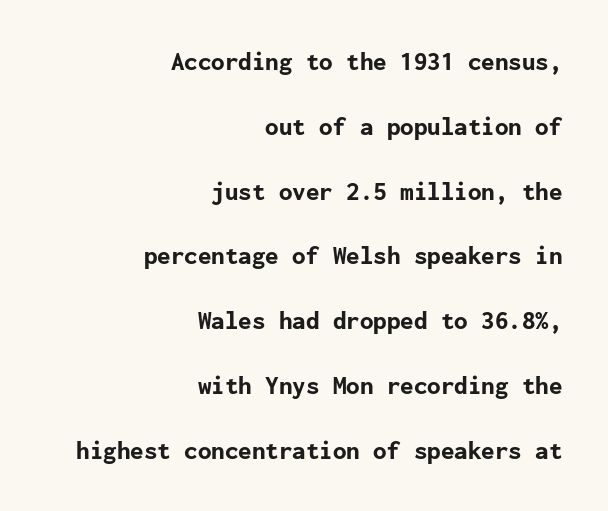
Weight: bold. In CSS terms this would be text-align: right. The designer dialed line spacing up above the default. Lines of text with bare space underneath. Does the lettering tilt? It doesn't — this is upright.
